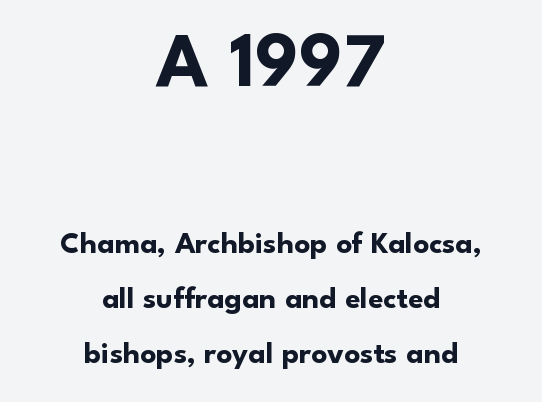
Observe the absence of serifs on each vertical stroke in this sample. The paragraph has two soft edges and a firm central axis. Heavy, bold letterforms. Underlining? Definitely not there. The initial chunk of copy outweighs the following chunk in type size.
